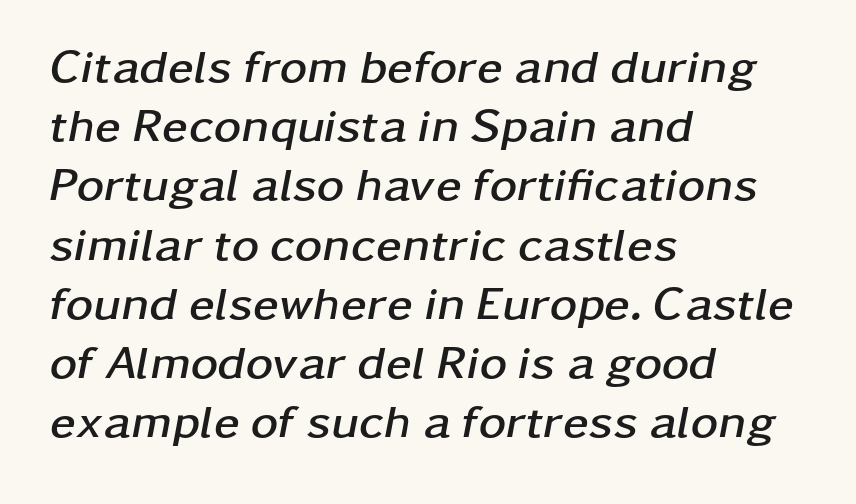
The image shows 47 px semibold, wide type, italic (leaning right); set left-aligned, normal line spacing (1.26x), normal letter spacing, not underlined; low stroke contrast and a medium x-height.
